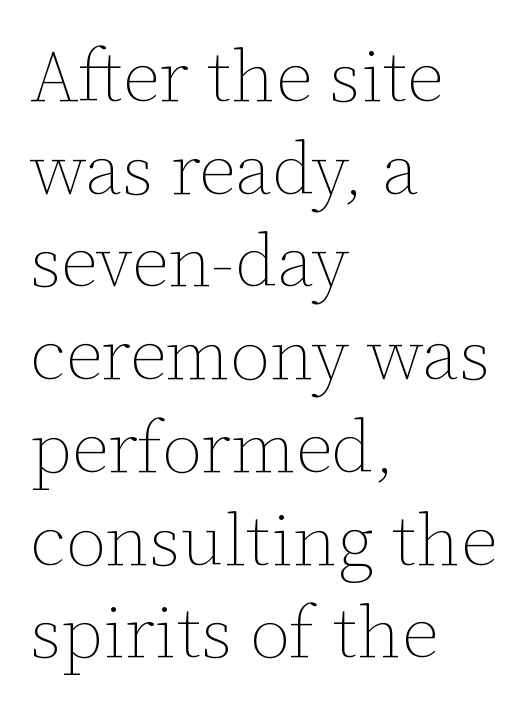
The image shows 73 px thin type, upright; set left-aligned, normal line spacing (1.27x), normal letter spacing, not underlined; low stroke contrast and a medium x-height.
